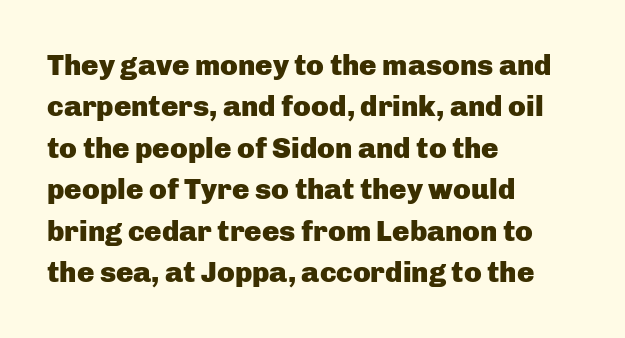
Examine the stroke ends and you'll find no serifs. The letters stand straight up with perfectly vertical stems. On the weight axis this lands at bold, roughly 700. Note the varied advance widths — an 'i' is clearly narrower than an 'm'. Typeset ragged right — the left edge is the straight one. Anything drawn beneath the words? Only blank space.
